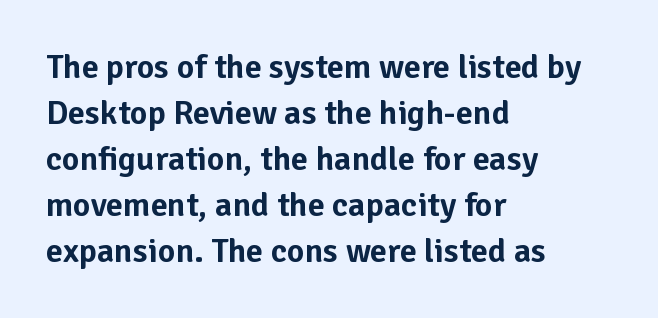
Q: Is the text italic (slanted)? A: No, it is upright.
Q: Is the typeface a serif or a sans-serif typeface? A: Sans-serif.
Q: Is the text underlined? A: No.
Q: How is the paragraph aligned? A: Left-aligned.
Q: Is the spacing between letters normal or unusually wide? A: Normal.
Q: Is the spacing between lines tight, normal or loose? A: Normal.
Q: Width (condensed, normal, or wide)? A: Normal.
Q: Stroke contrast? A: Low.
Q: x-height? A: Medium.
Q: Monospaced? A: No.
